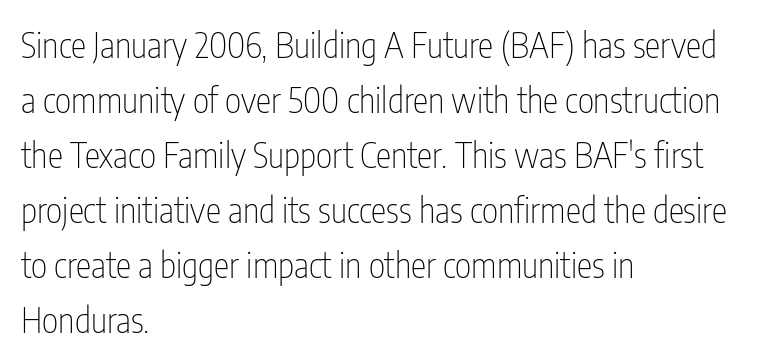
Letterform terminals end flat and unadorned throughout the passage. Any mark beneath the type? The region is blank. The rendering uses natural spacing where letterforms have individual widths. The gaps between neighbouring characters are ordinary and unremarkable.
